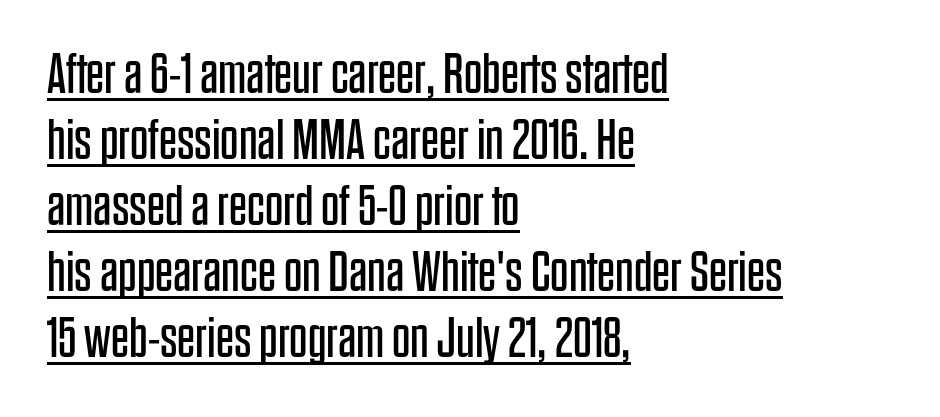
{"serif": "no", "italic": "no", "bold": "no", "weight": "regular", "width": "condensed", "stroke_contrast": "low", "x_height": "large", "monospaced": "no", "underline": "yes", "align": "left", "line_spacing_ratio": 1.16, "letter_spacing": "normal", "letter_spacing_em": 0.0, "glyph_px": 57}
